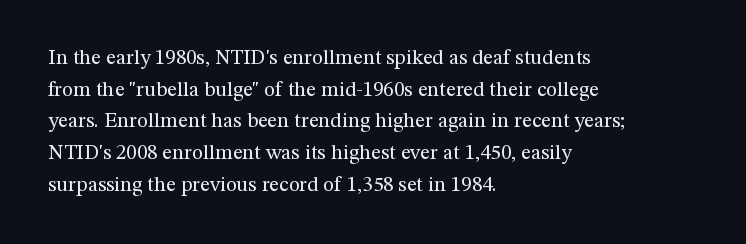
The image shows 21 px text type, upright; set left-aligned, normal line spacing (1.51x), normal letter spacing, not underlined.
